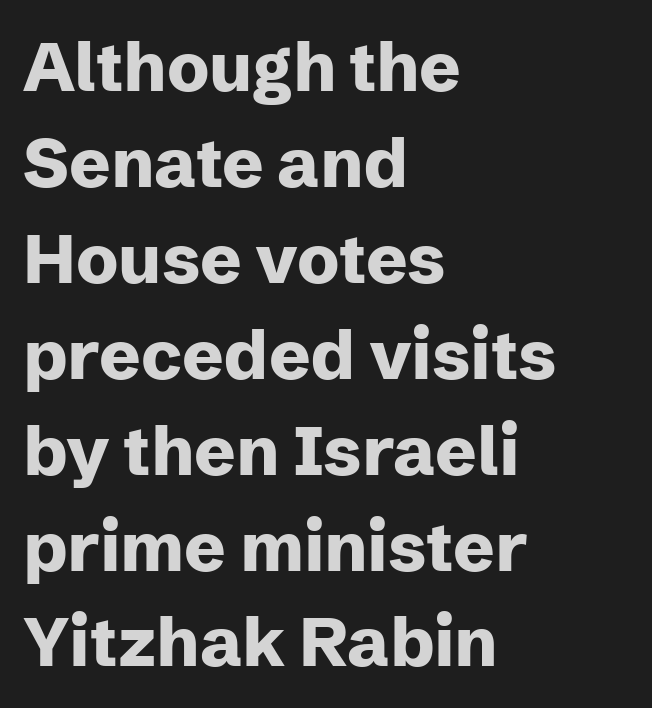
Q: Is the text bold? A: Yes.
Q: Is the text italic (slanted)? A: No, it is upright.
Q: Is the typeface a serif or a sans-serif typeface? A: Sans-serif.
Q: Is the text underlined? A: No.
Q: How is the paragraph aligned? A: Left-aligned.
Q: Is the spacing between letters normal or unusually wide? A: Normal.
Q: Is the spacing between lines tight, normal or loose? A: Normal.
Q: Width (condensed, normal, or wide)? A: Normal.
Q: Stroke contrast? A: Low.
Q: x-height? A: Medium.
Q: Monospaced? A: No.
